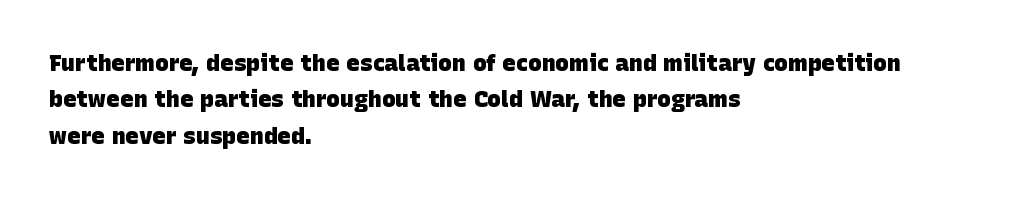
{"bold": "yes", "underline": "no", "align": "left", "line_spacing": "normal", "line_spacing_ratio": 1.58, "letter_spacing": "normal", "letter_spacing_em": 0.0, "glyph_px": 23}
